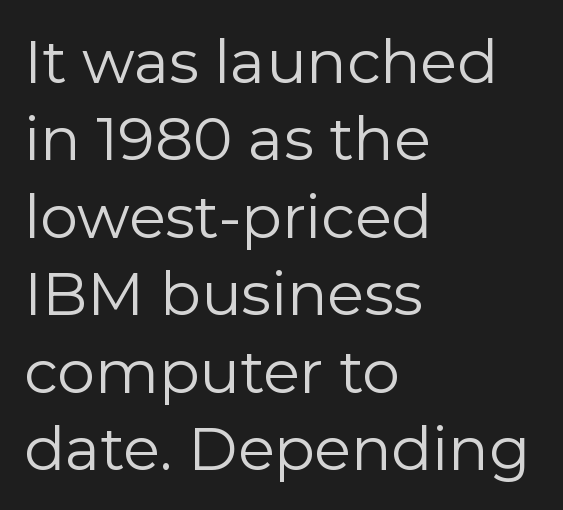
The rows are spaced the way most documents space them. The foot of each line stays bare and open. Where is the straight margin? On the left. Posture: vertical. No extra ink here — the face is not bold. The rendering uses natural spacing where letterforms have individual widths.
